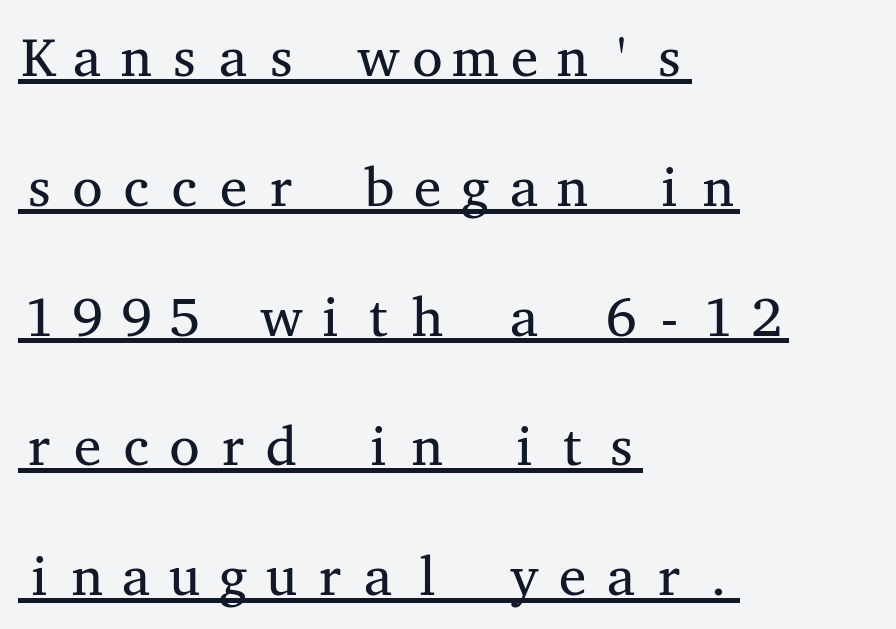
{"serif": "yes", "italic": "no", "bold": "no", "weight": "regular", "width": "wide", "stroke_contrast": "medium", "x_height": "medium", "monospaced": "yes", "underline": "yes", "align": "left", "line_spacing": "loose", "line_spacing_ratio": 2.36, "glyph_px": 55}
